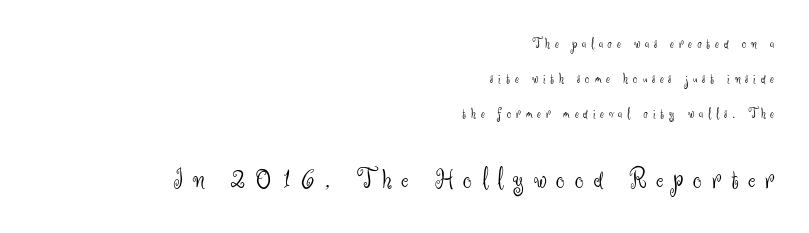
{"serif": "no", "italic": "no", "bold": "no", "weight": "light", "width": "normal", "stroke_contrast": "medium", "x_height": "small", "monospaced": "no", "underline": "no", "align": "right", "line_spacing": "loose", "line_spacing_ratio": 2.49, "letter_spacing": "wide", "letter_spacing_em": 0.35, "larger_block": "second", "size_ratio": 2.0, "glyph_px": 28}
